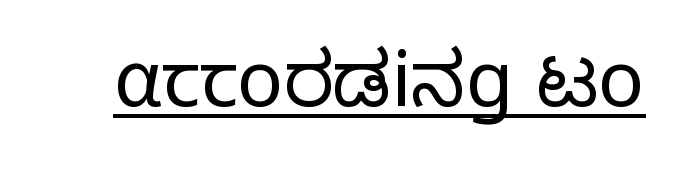
The image shows 77 px light sans-serif type, upright; set normal letter spacing, underlined; low stroke contrast and a medium x-height.
